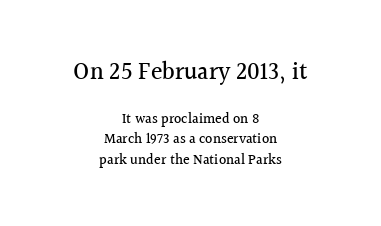
{"italic": "no", "underline": "no", "align": "center", "line_spacing": "normal", "line_spacing_ratio": 1.48, "letter_spacing": "normal", "letter_spacing_em": 0.0, "larger_block": "first", "size_ratio": 1.71, "glyph_px": 24}
